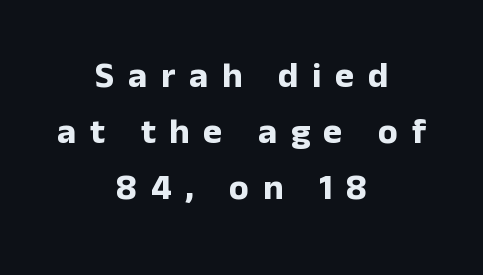
Q: Is the text bold? A: Yes.
Q: Is the text italic (slanted)? A: No, it is upright.
Q: Is the typeface a serif or a sans-serif typeface? A: Sans-serif.
Q: Is the text underlined? A: No.
Q: How is the paragraph aligned? A: Centered.
Q: Is the spacing between letters normal or unusually wide? A: Unusually wide.
Q: Is the spacing between lines tight, normal or loose? A: Normal.
Q: Width (condensed, normal, or wide)? A: Normal.
Q: Stroke contrast? A: Low.
Q: x-height? A: Medium.
Q: Monospaced? A: No.
